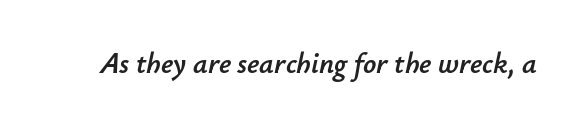
{"italic": "yes", "lean": "right", "slant_degrees": 12, "width": "normal", "stroke_contrast": "low", "x_height": "small", "monospaced": "no", "underline": "no", "letter_spacing": "normal", "letter_spacing_em": 0.0, "glyph_px": 29}
